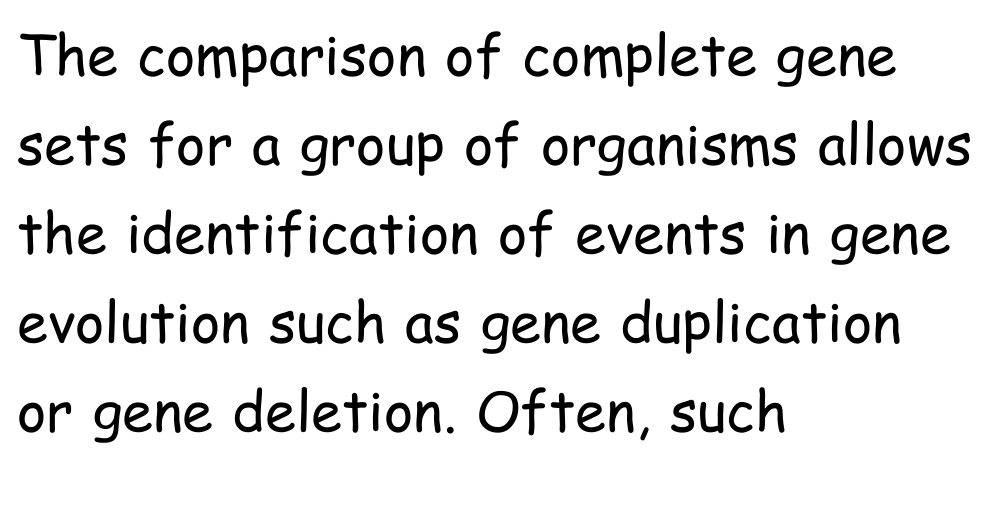
{"serif": "no", "italic": "no", "bold": "no", "weight": "regular", "width": "condensed", "stroke_contrast": "low", "x_height": "medium", "monospaced": "no", "underline": "no", "align": "left", "line_spacing": "normal", "line_spacing_ratio": 1.59, "letter_spacing": "normal", "letter_spacing_em": 0.0, "glyph_px": 56}
